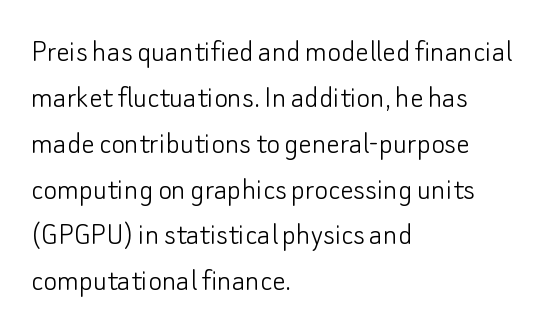
Each line starts at the same left margin while the right side varies. Is there much room between lines? A standard amount, neither cramped nor airy. The glyphs are unaccompanied by any horizontal stroke below them. Spacing between characters is what you'd get straight out of the box.
